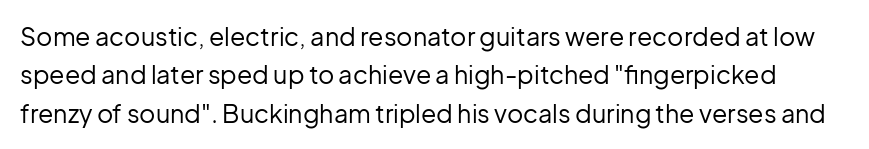
{"italic": "no", "bold": "no", "underline": "no", "line_spacing": "normal", "line_spacing_ratio": 1.54, "letter_spacing": "normal", "letter_spacing_em": 0.0, "glyph_px": 25}
